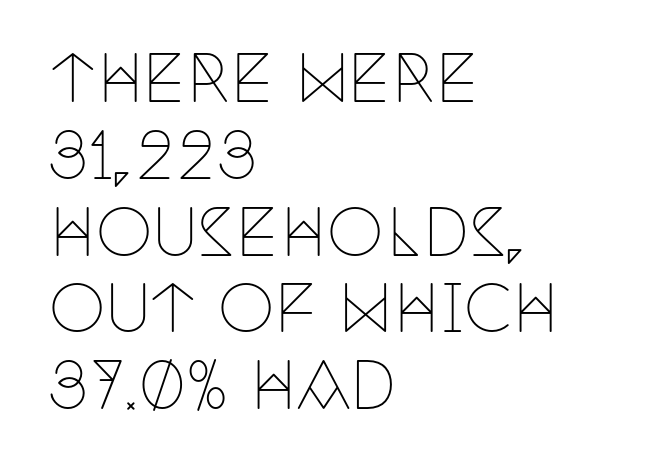
The image shows 64 px thin, condensed serif type, upright; set left-aligned, line spacing 1.2x, normal letter spacing, not underlined; low stroke contrast and a large x-height.
